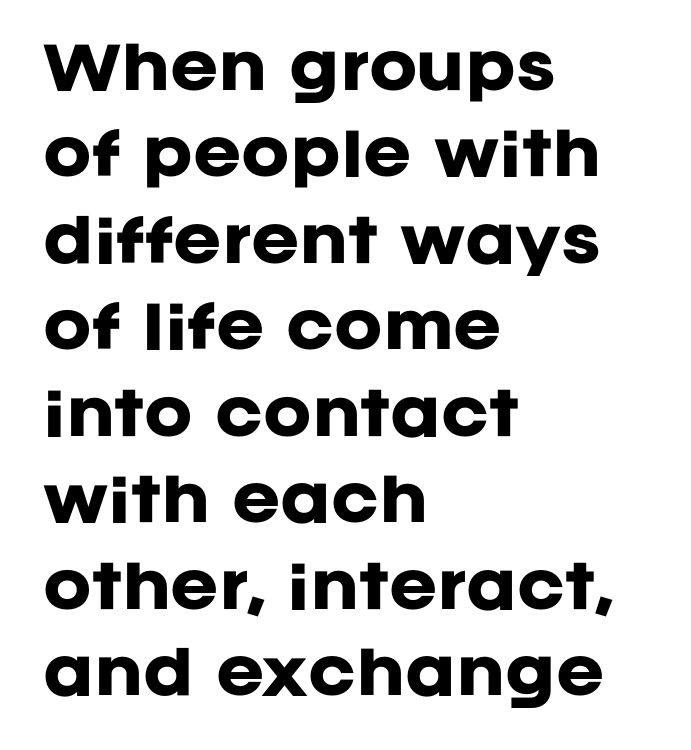
The letters are bold, with thick, heavy strokes. Italic? Not at all — the glyphs are vertical. A normal amount of white space separates one row of letters from the next. Honestly, there is no underline to notice here at all.
